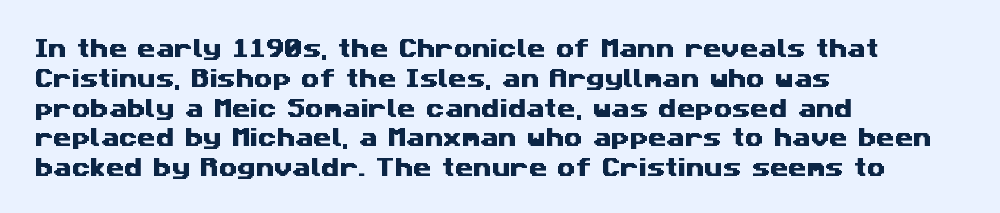
{"underline": "no", "align": "left", "line_spacing": "normal", "line_spacing_ratio": 1.42, "letter_spacing": "normal", "letter_spacing_em": 0.0, "glyph_px": 21}
